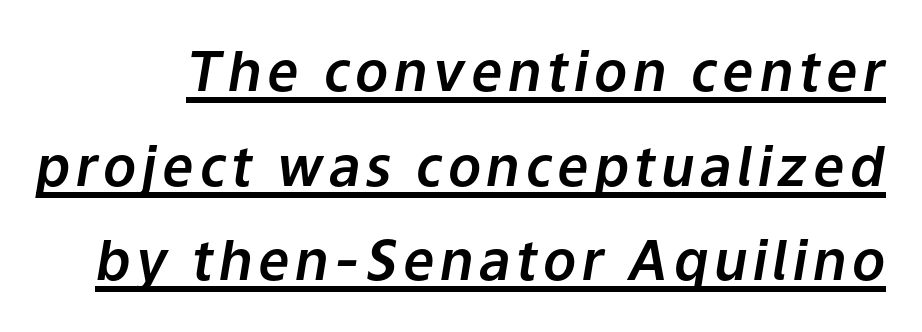
The rendered words wear a rule along their underside. Slanted lettering throughout. Note the varied advance widths — an 'i' is clearly narrower than an 'm'.
